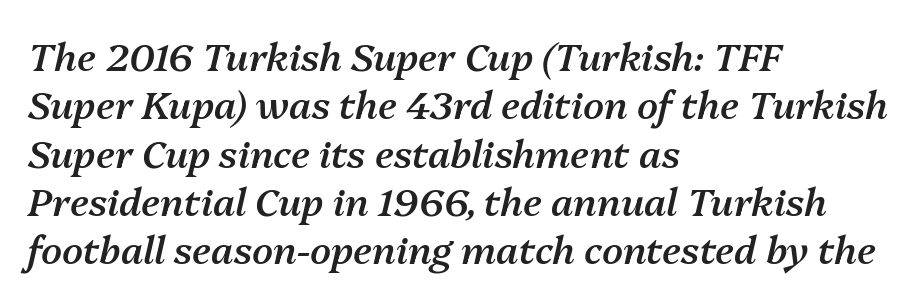
{"italic": "yes", "lean": "right", "slant_degrees": 13, "bold": "semi", "weight": "semibold", "width": "normal", "stroke_contrast": "medium", "x_height": "medium", "monospaced": "no", "underline": "no", "align": "left", "line_spacing": "normal", "line_spacing_ratio": 1.27, "letter_spacing": "normal", "letter_spacing_em": 0.0, "glyph_px": 38}
